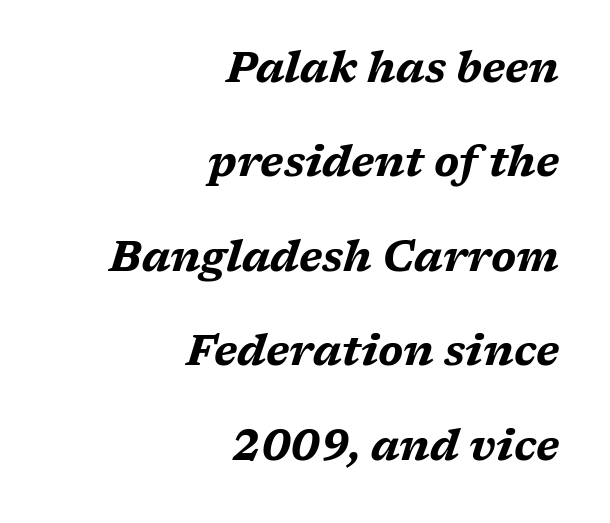
These lines are rendered in a variable-pitch font. There is no visible air inserted between adjacent glyphs. As a designer I'd log this as weight 700, bold. Is there much room between lines? Yes — plenty of vertical air separates them.
